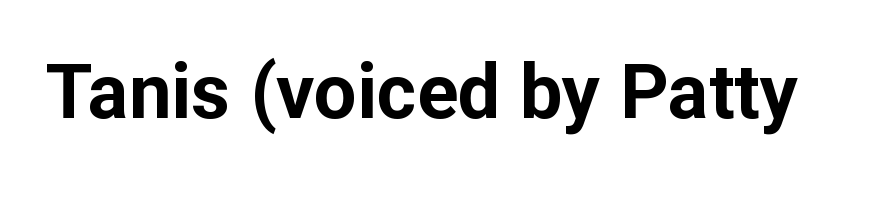
Q: Is the text bold? A: Yes.
Q: Is the text italic (slanted)? A: No, it is upright.
Q: Is the typeface a serif or a sans-serif typeface? A: Sans-serif.
Q: Is the text underlined? A: No.
Q: Is the spacing between letters normal or unusually wide? A: Normal.
Q: Width (condensed, normal, or wide)? A: Normal.
Q: Stroke contrast? A: Low.
Q: x-height? A: Medium.
Q: Monospaced? A: No.
